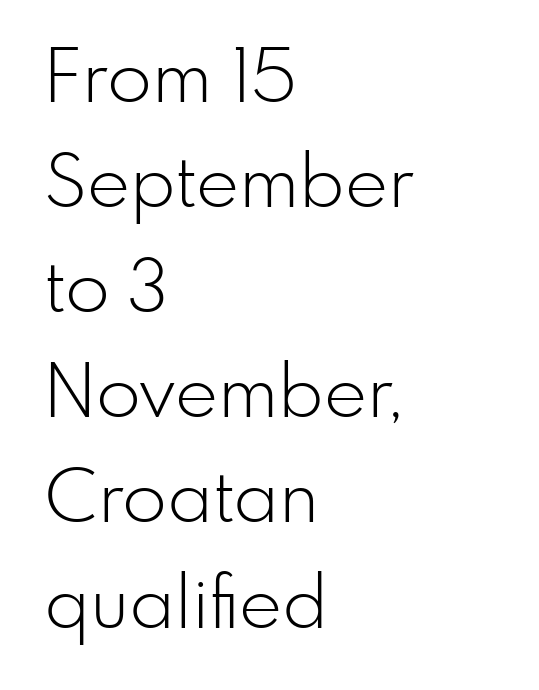
Look at the bottom of the vertical strokes: they stop flat, with no serifs. Vertical stems look standard width or narrower in stroke. The gap between lines stays unmarked. Visually the block forms a straight wall on the left and a jagged coastline on the right. A typesetter would call this proportional, since set widths differ per character. If you measured baseline to baseline, you'd find a middling distance.
